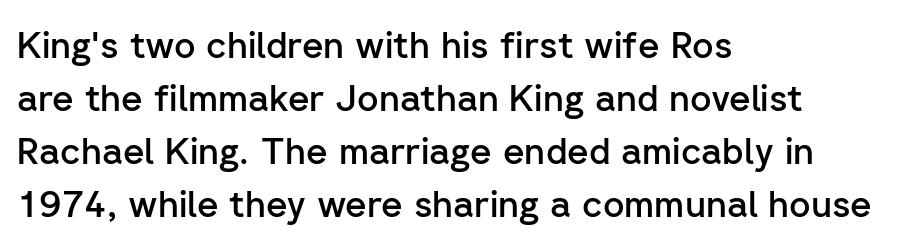
The image shows 37 px semibold sans-serif type, upright; set left-aligned, normal line spacing (1.43x), normal letter spacing, not underlined; low stroke contrast and a medium x-height.
